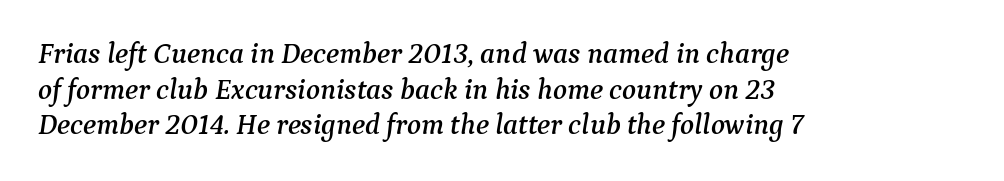
Q: Is the text italic (slanted)? A: Yes, it leans right by about 9 degrees.
Q: Is the typeface a serif or a sans-serif typeface? A: Serif.
Q: Is the text underlined? A: No.
Q: How is the paragraph aligned? A: Left-aligned.
Q: Is the spacing between letters normal or unusually wide? A: Normal.
Q: Width (condensed, normal, or wide)? A: Normal.
Q: Stroke contrast? A: Medium.
Q: x-height? A: Medium.
Q: Monospaced? A: No.
